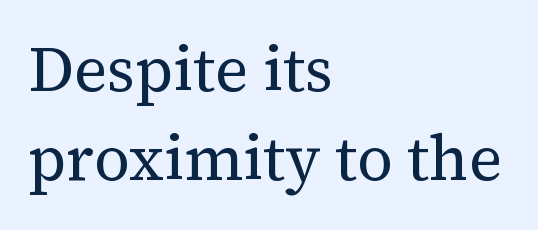
This rendering employs a face with finishing strokes, i.e., a serif. Does the leading feel generous? No, just average. Stroke mass is kept to a normal reading level or below. The lines are quadded left.
